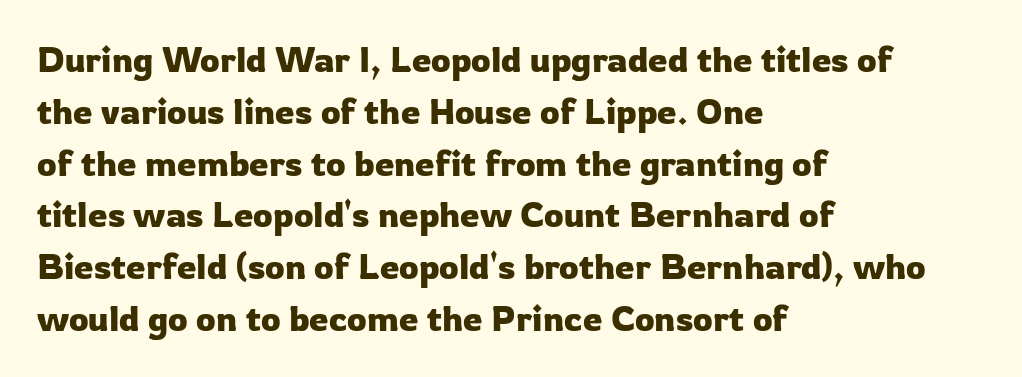
Each letter keeps its own natural width here, so spacing adapts to shape. Each word holds together tightly as a unit, with standard inter-letter gaps. Honestly, the row spacing looks completely unremarkable. Rule under the text: the space is simply empty.
